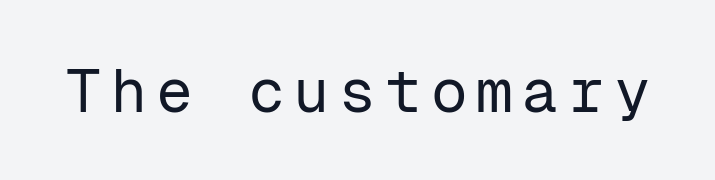
{"serif": "no", "italic": "no", "bold": "no", "weight": "regular", "width": "normal", "stroke_contrast": "low", "x_height": "medium", "monospaced": "yes", "underline": "no", "glyph_px": 61}
